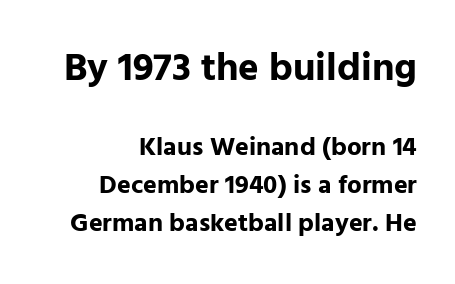
Set as a true bold cut, around the 700 mark. Style check: upright. Does the type have serifs? No, each stem ends abruptly. Every row of glyphs terminates at an identical x-position on the right.
